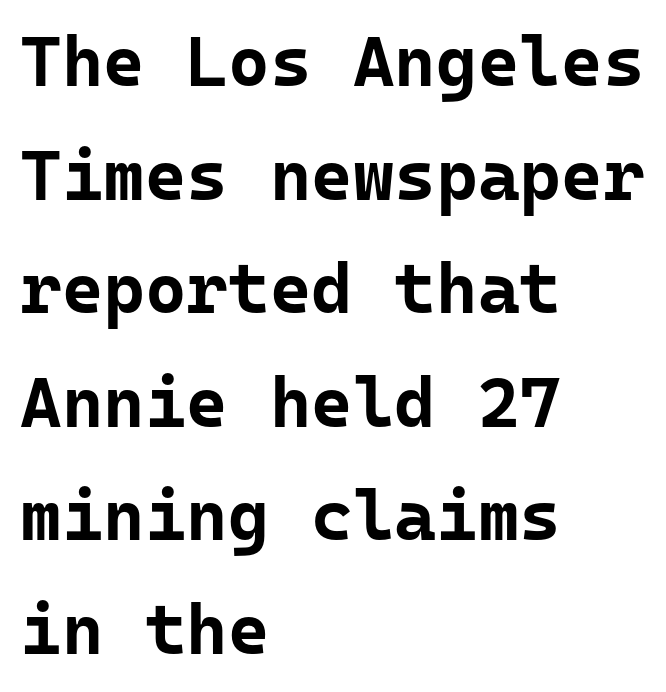
Q: Is the text bold? A: Yes.
Q: Is the text italic (slanted)? A: No, it is upright.
Q: Is the typeface a serif or a sans-serif typeface? A: Sans-serif.
Q: Is the text underlined? A: No.
Q: How is the paragraph aligned? A: Left-aligned.
Q: Is the spacing between letters normal or unusually wide? A: Normal.
Q: Is the spacing between lines tight, normal or loose? A: Normal.
Q: Width (condensed, normal, or wide)? A: Normal.
Q: Stroke contrast? A: Low.
Q: x-height? A: Medium.
Q: Monospaced? A: Yes.
